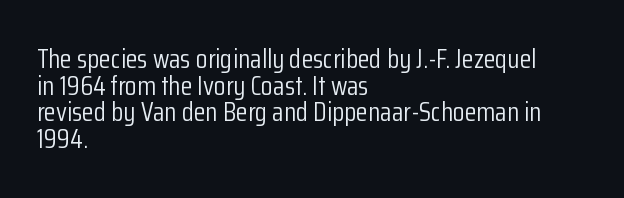
The image shows 27 px text type, upright; set left-aligned, tight line spacing (0.99x), normal letter spacing, not underlined.
